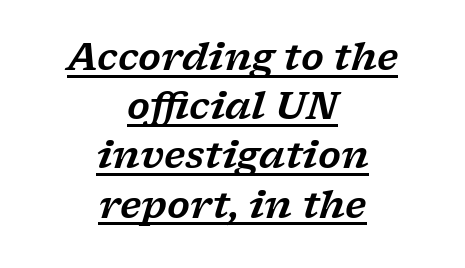
Characters follow at the spacing the type designer built in. There's an unmistakable incline to the writing here. In terms of letterform style, serifs are clearly present. Compared with typical paragraphs, the rows here are spaced about the same. Character widths vary here, with narrow letters taking less room than wide ones.
